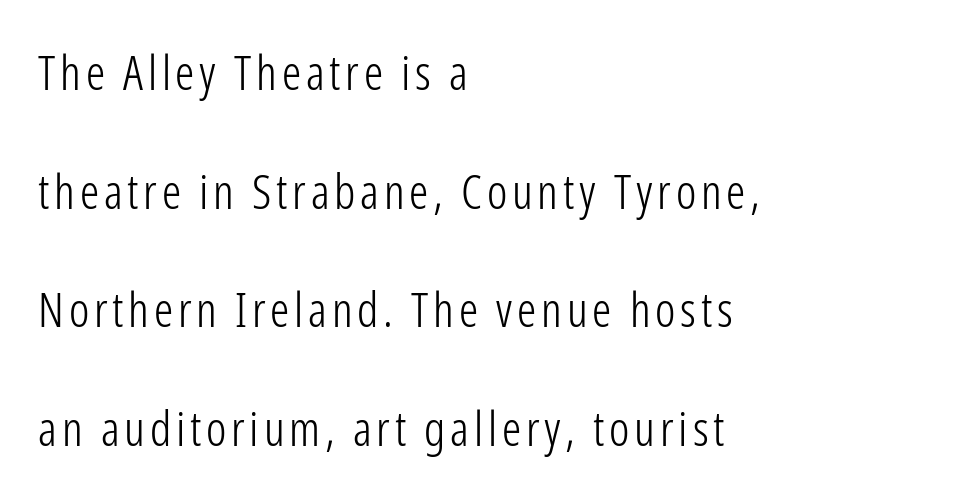
The image shows 48 px light, condensed sans-serif type, upright; set left-aligned, loose line spacing (2.47x), not underlined; low stroke contrast and a medium x-height.
